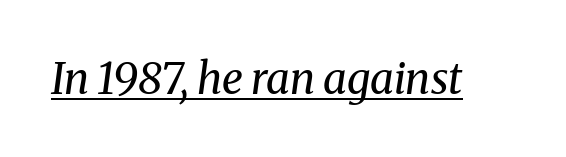
Q: Is the text bold? A: No.
Q: Is the text italic (slanted)? A: Yes, it leans right by about 8 degrees.
Q: Is the typeface a serif or a sans-serif typeface? A: Serif.
Q: Is the text underlined? A: Yes.
Q: Is the spacing between letters normal or unusually wide? A: Normal.
Q: Width (condensed, normal, or wide)? A: Normal.
Q: Stroke contrast? A: Medium.
Q: x-height? A: Medium.
Q: Monospaced? A: No.
